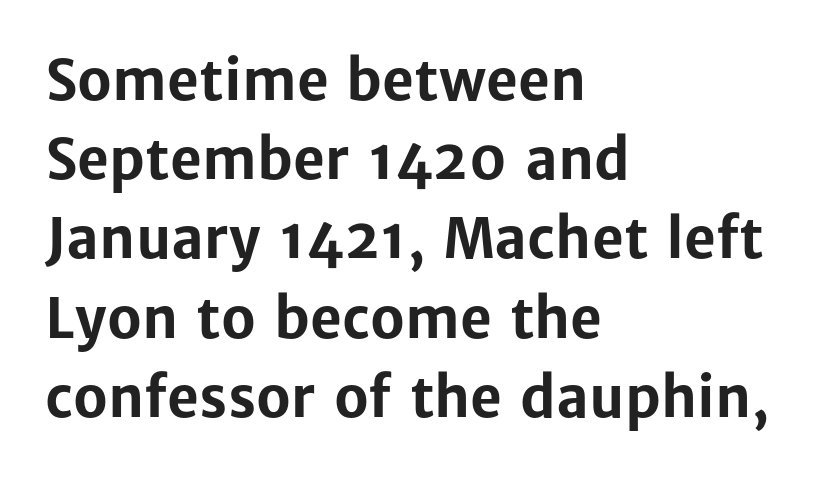
Q: Is the text bold? A: Yes.
Q: Is the text italic (slanted)? A: No, it is upright.
Q: Is the typeface a serif or a sans-serif typeface? A: Sans-serif.
Q: Is the text underlined? A: No.
Q: How is the paragraph aligned? A: Left-aligned.
Q: Is the spacing between letters normal or unusually wide? A: Normal.
Q: Is the spacing between lines tight, normal or loose? A: Normal.
Q: Width (condensed, normal, or wide)? A: Normal.
Q: Stroke contrast? A: Low.
Q: x-height? A: Medium.
Q: Monospaced? A: No.
